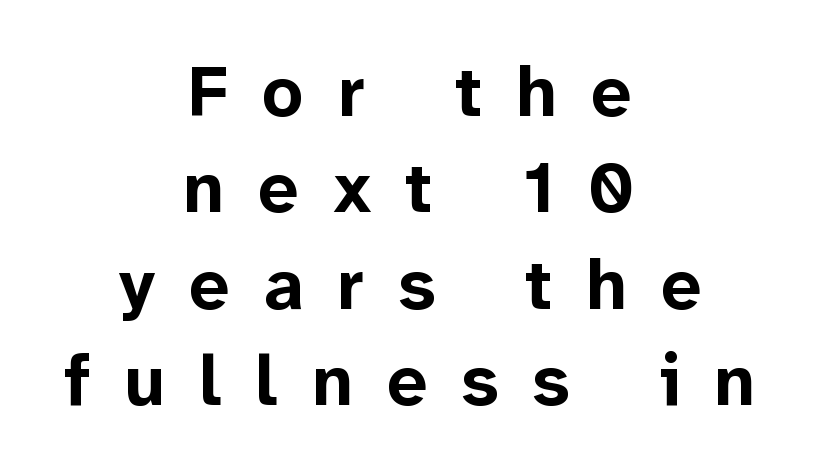
The image shows 72 px bold sans-serif type, upright; set centered, normal line spacing (1.34x), unusually wide letter spacing (+0.47 em), not underlined; low stroke contrast and a medium x-height.
